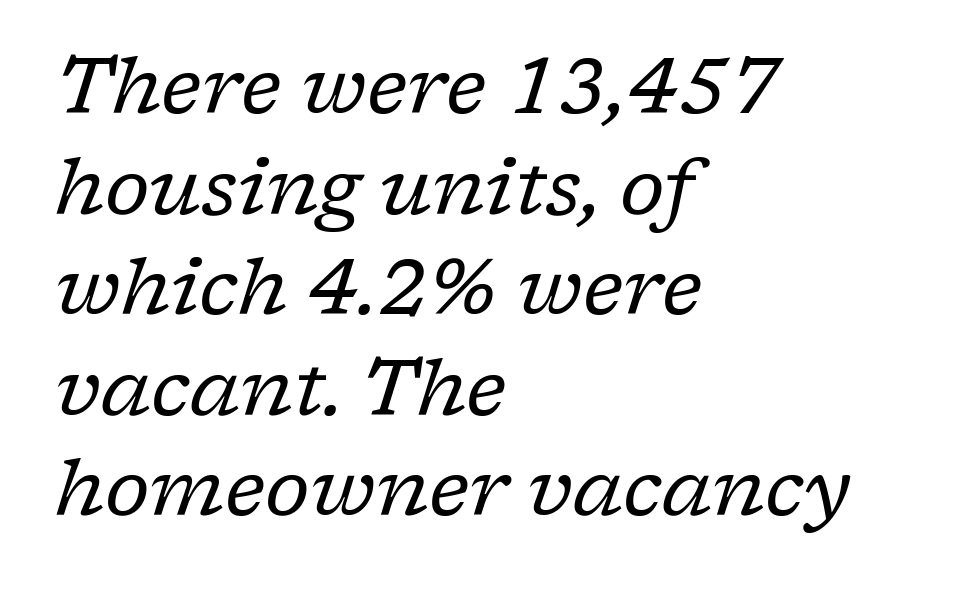
The image shows 78 px regular-weight serif type, italic (leaning right); set left-aligned, normal line spacing (1.29x), normal letter spacing, not underlined; low stroke contrast and a medium x-height.
